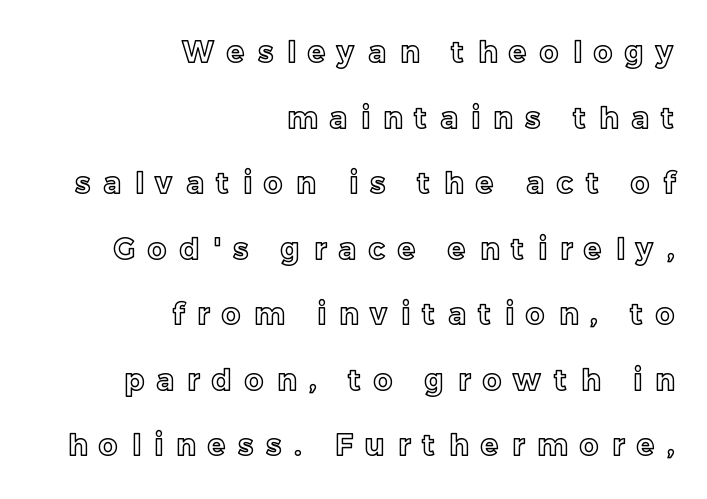
Q: Is the text italic (slanted)? A: No, it is upright.
Q: Is the text underlined? A: No.
Q: How is the paragraph aligned? A: Right-aligned.
Q: Is the spacing between letters normal or unusually wide? A: Unusually wide.
Q: Is the spacing between lines tight, normal or loose? A: Loose.
Q: Width (condensed, normal, or wide)? A: Normal.
Q: x-height? A: Medium.
Q: Monospaced? A: No.
